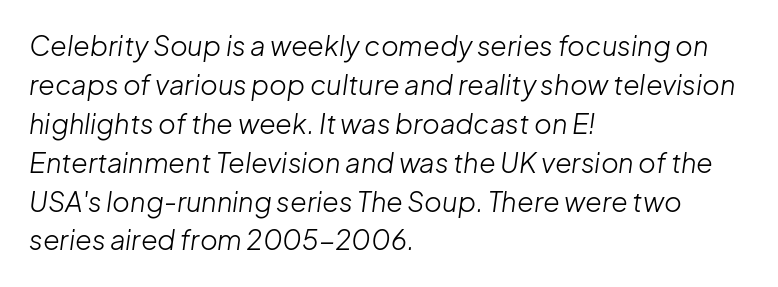
These lines are set flush left with a ragged right edge. Evenly set lines give the paragraph a standard silhouette. Characters are canted at an angle relative to the baseline's perpendicular. The face used here is rendered with its standard letterfit. Glance below the letters and you will spot only blank space.
